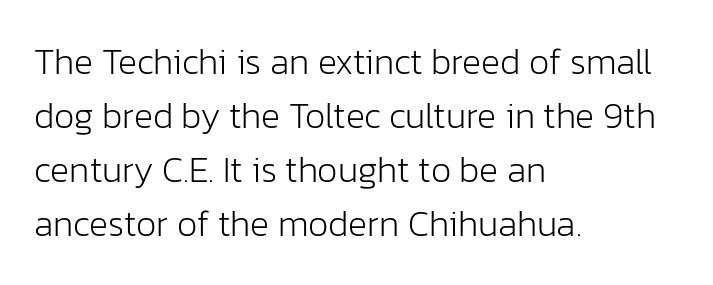
Q: Is the text bold? A: No.
Q: Is the text italic (slanted)? A: No, it is upright.
Q: Is the typeface a serif or a sans-serif typeface? A: Sans-serif.
Q: Is the text underlined? A: No.
Q: How is the paragraph aligned? A: Left-aligned.
Q: Is the spacing between letters normal or unusually wide? A: Normal.
Q: Is the spacing between lines tight, normal or loose? A: Normal.
Q: Width (condensed, normal, or wide)? A: Normal.
Q: Stroke contrast? A: Low.
Q: x-height? A: Medium.
Q: Monospaced? A: No.
